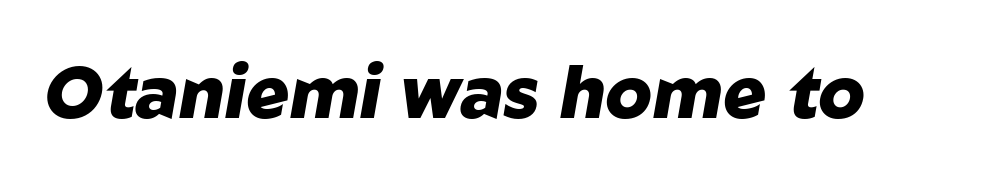
Is the letter spacing exaggerated? No — it looks like the ordinary default. Is the type slanted? Yes — the strokes lean at a clear angle. The rendering uses a bold face; every stroke is thick and dark. The passage shown is typed in a proportional face where columns would drift. The gap between lines stays unmarked.
